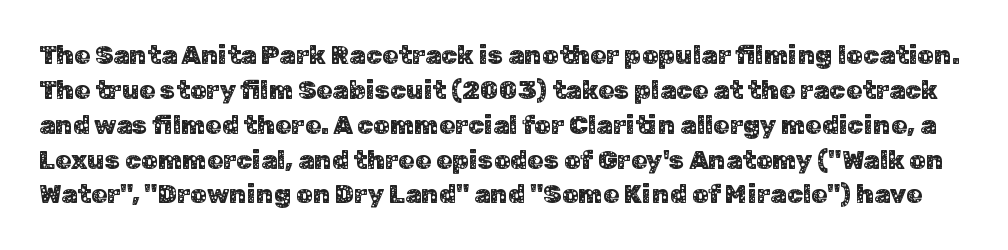
The rendering uses a moderate line-height, typical for paragraphs. The gap between lines stays unmarked. The axis of the letterforms is exactly vertical. Honestly, the letter spacing is just normal — you wouldn't notice it.
